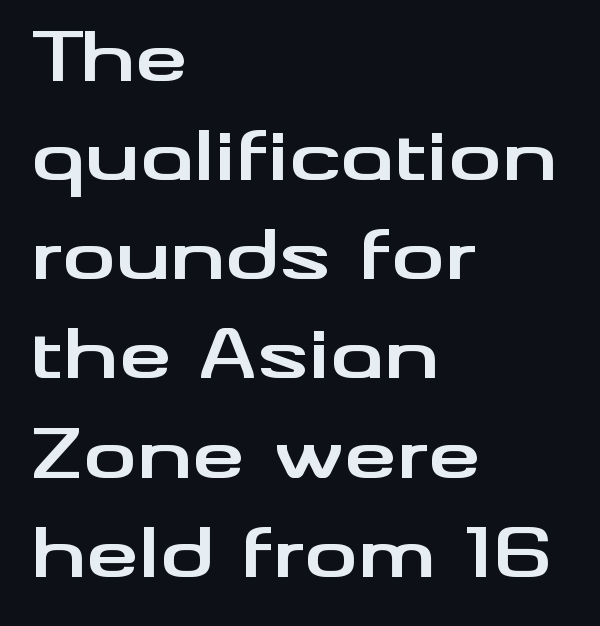
What weight is shown? A full bold with thick strokes. Leftover space on each line is placed entirely after the last word. Note the varied advance widths — an 'i' is clearly narrower than an 'm'. Successive baselines arrive at the customary interval. How are the letters spaced? Ordinarily, with no added tracking.
